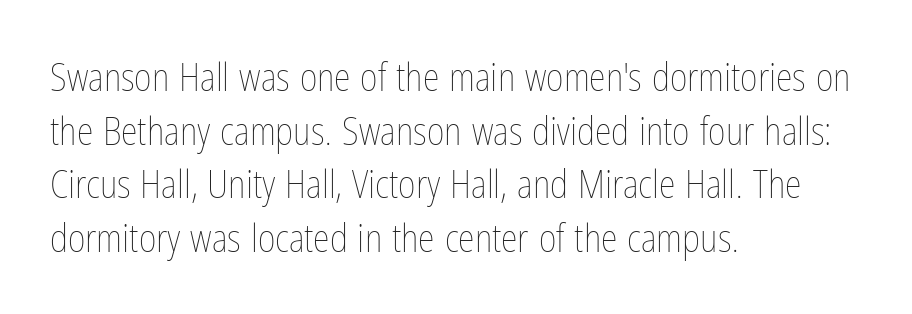
The passage shown stacks its lines at a standard gap. The line texture is even and compact thanks to regular tracking. The letters stand straight up with perfectly vertical stems. Alignment: flush left.
